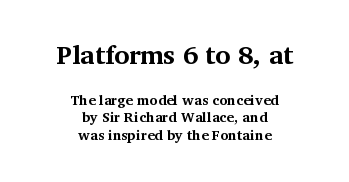
The image shows 26 px bold type, upright; set centered, line spacing 1.24x, normal letter spacing, not underlined; the first (top) block is 1.86x larger.
